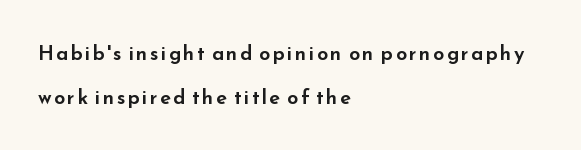
Q: Is the text italic (slanted)? A: No, it is upright.
Q: Is the text underlined? A: No.
Q: How is the paragraph aligned? A: Left-aligned.
Q: Is the spacing between lines tight, normal or loose? A: Loose.
